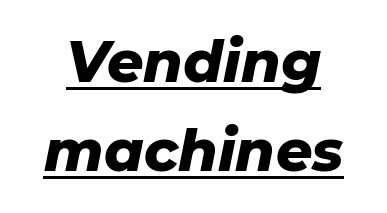
Q: Is the text bold? A: Yes.
Q: Is the text italic (slanted)? A: Yes, it leans right by about 11 degrees.
Q: Is the text underlined? A: Yes.
Q: Is the spacing between letters normal or unusually wide? A: Normal.
Q: Is the spacing between lines tight, normal or loose? A: Normal.
Q: Width (condensed, normal, or wide)? A: Normal.
Q: Stroke contrast? A: Low.
Q: x-height? A: Medium.
Q: Monospaced? A: No.
